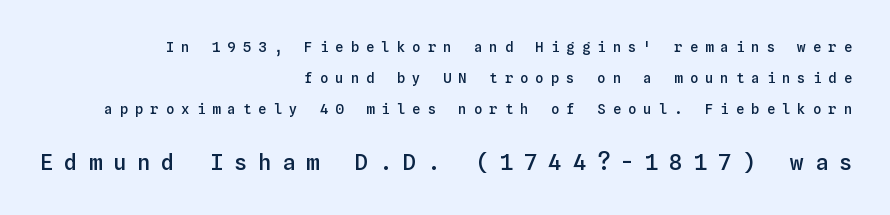
Q: Is the text bold? A: Semi-bold.
Q: Is the text italic (slanted)? A: No, it is upright.
Q: Is the text underlined? A: No.
Q: How is the paragraph aligned? A: Right-aligned.
Q: Is the spacing between letters normal or unusually wide? A: Unusually wide.
Q: Is the spacing between lines tight, normal or loose? A: Loose.
Q: Which block of text is set in a larger size, the first (top) or the second (bottom)? A: The second (bottom) one.
